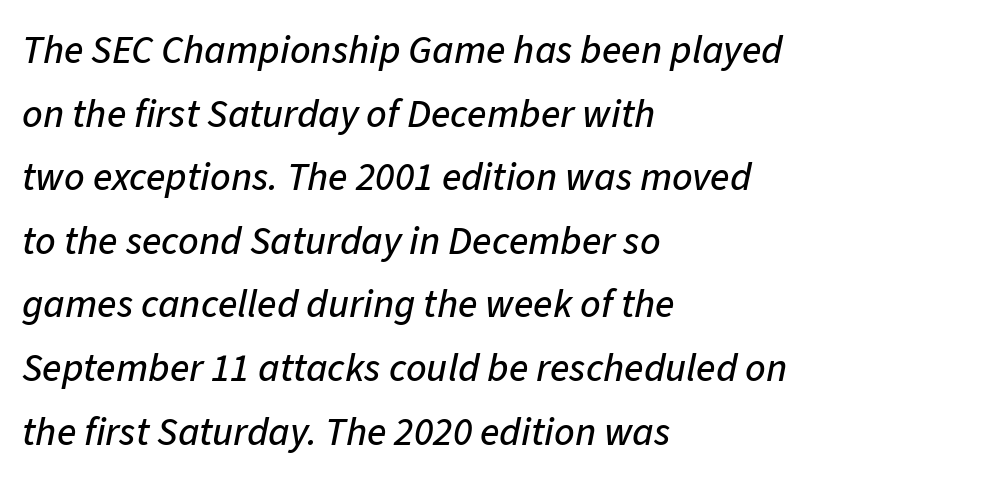
{"italic": "yes", "lean": "right", "slant_degrees": 11, "width": "normal", "stroke_contrast": "low", "x_height": "medium", "monospaced": "no", "underline": "no", "align": "left", "line_spacing": "normal", "line_spacing_ratio": 1.59, "letter_spacing": "normal", "letter_spacing_em": 0.0, "glyph_px": 40}
